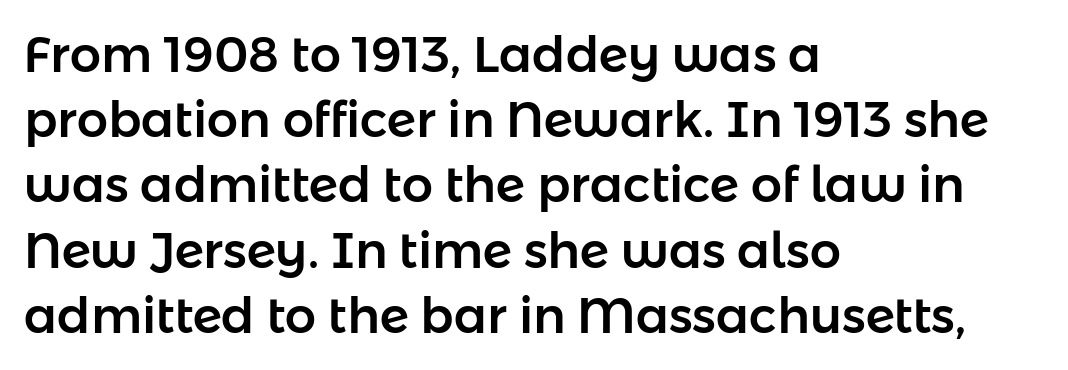
The image shows 49 px sans-serif type, upright; set left-aligned, normal line spacing (1.33x), normal letter spacing, not underlined; low stroke contrast and a medium x-height.
